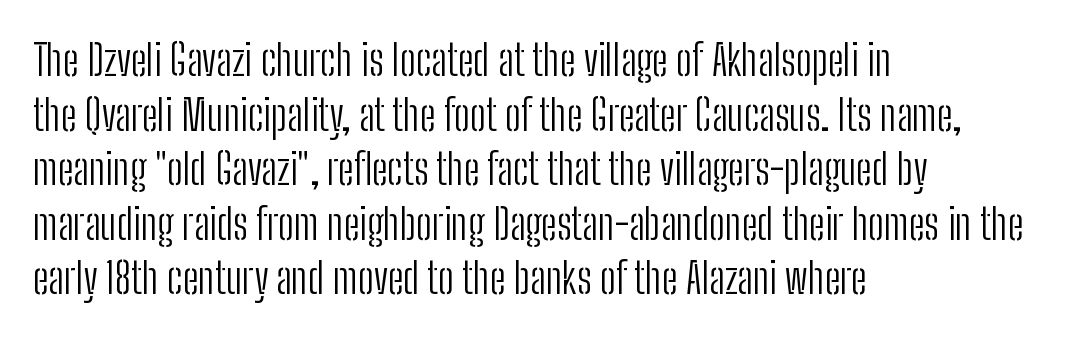
The image shows 43 px light, condensed sans-serif type, upright; set left-aligned, normal line spacing (1.27x), normal letter spacing, not underlined; low stroke contrast and a medium x-height.
